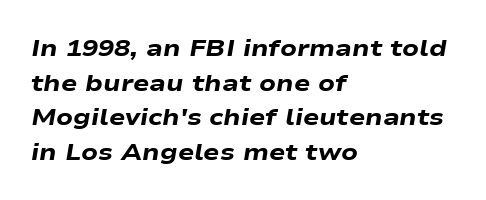
{"italic": "yes", "lean": "right", "slant_degrees": 9, "bold": "yes", "underline": "no", "align": "left", "line_spacing": "normal", "line_spacing_ratio": 1.44, "letter_spacing": "normal", "letter_spacing_em": 0.0, "glyph_px": 24}
